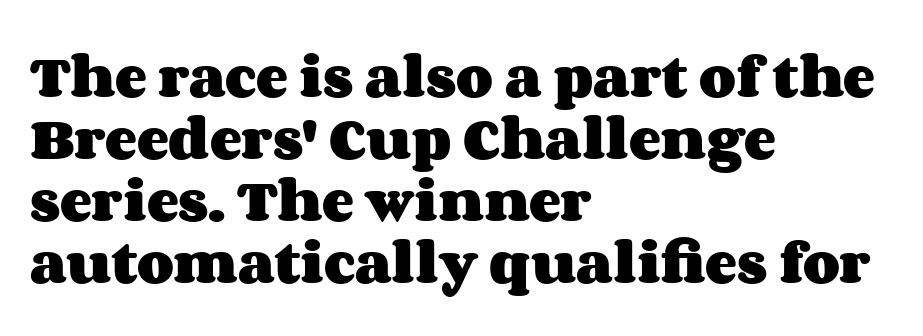
{"italic": "no", "bold": "yes", "weight": "heavy", "width": "wide", "stroke_contrast": "medium", "x_height": "large", "monospaced": "no", "underline": "no", "align": "left", "line_spacing": "normal", "line_spacing_ratio": 1.29, "letter_spacing": "normal", "letter_spacing_em": 0.0, "glyph_px": 48}
